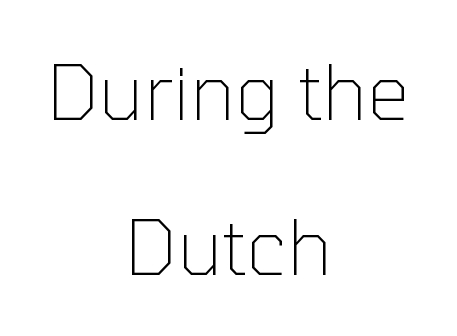
The image shows 76 px thin sans-serif type, upright; set centered, loose line spacing (2.04x), normal letter spacing, not underlined; low stroke contrast and a medium x-height.
